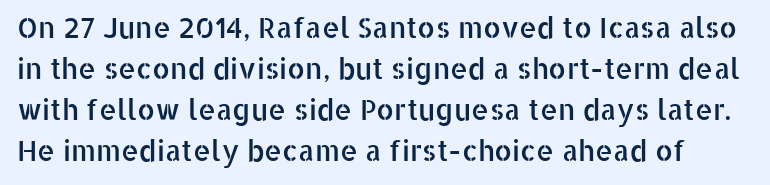
Here the designer chose a conventional face with non-uniform glyph widths. Examine the stroke ends and you'll find no serifs. The block of text has a typical density, with ordinary space between rows. Clear beneath every line of the passage. There is no visible air inserted between adjacent glyphs. Posture: vertical.
